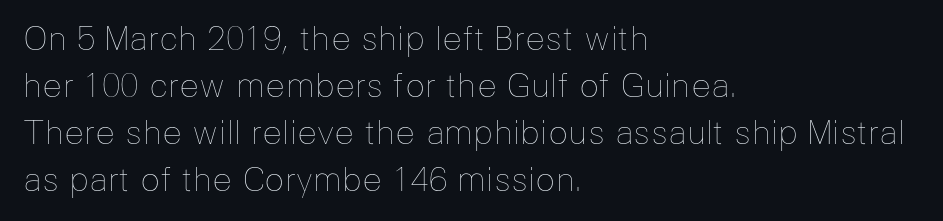
The line texture is even and compact thanks to regular tracking. The letterforms sit at book weight or below. Normally led — the rows are evenly, conventionally spaced. Underline: absent.
